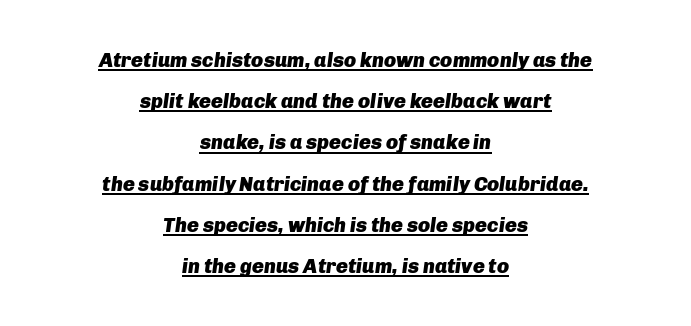
Q: Is the text bold? A: Yes.
Q: Is the text italic (slanted)? A: Yes, it leans right by about 8 degrees.
Q: Is the text underlined? A: Yes.
Q: How is the paragraph aligned? A: Centered.
Q: Is the spacing between letters normal or unusually wide? A: Normal.
Q: Is the spacing between lines tight, normal or loose? A: Loose.
